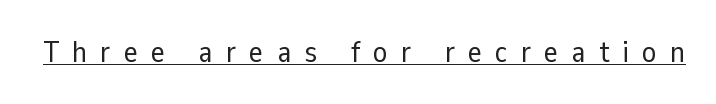
Q: Is the text bold? A: No.
Q: Is the text italic (slanted)? A: No, it is upright.
Q: Is the typeface a serif or a sans-serif typeface? A: Sans-serif.
Q: Is the text underlined? A: Yes.
Q: Is the spacing between letters normal or unusually wide? A: Unusually wide.
Q: Width (condensed, normal, or wide)? A: Normal.
Q: Stroke contrast? A: Low.
Q: x-height? A: Medium.
Q: Monospaced? A: No.
